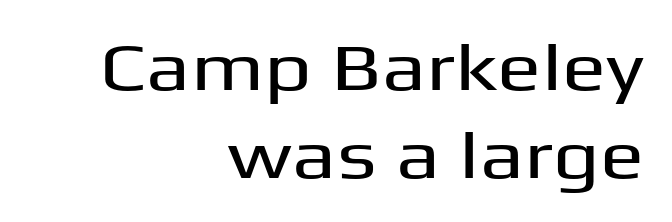
{"serif": "no", "italic": "no", "width": "wide", "stroke_contrast": "medium", "x_height": "medium", "monospaced": "no", "underline": "no", "align": "right", "line_spacing": "normal", "line_spacing_ratio": 1.34, "letter_spacing": "normal", "letter_spacing_em": 0.0, "glyph_px": 66}
